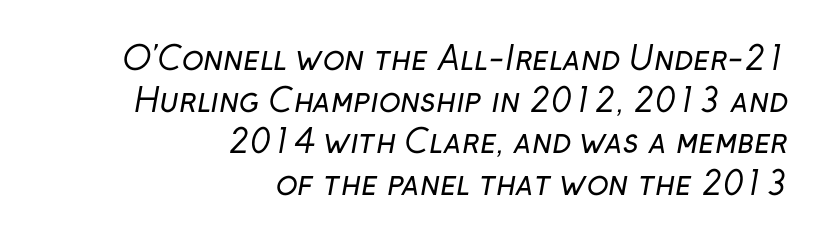
The image shows 32 px regular-weight sans-serif type; set right-aligned, normal line spacing (1.3x), normal letter spacing, not underlined; low stroke contrast and a medium x-height.
